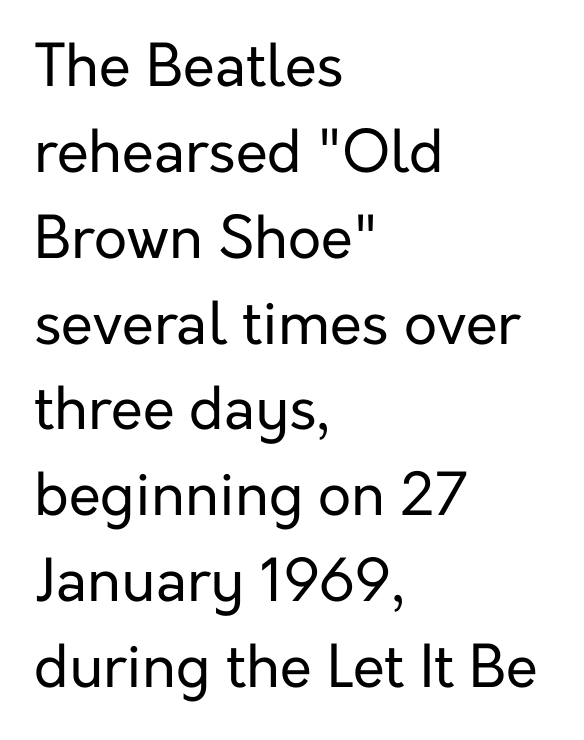
The image shows 58 px regular-weight sans-serif type, upright; set left-aligned, normal line spacing (1.48x), normal letter spacing, not underlined; low stroke contrast and a medium x-height.
